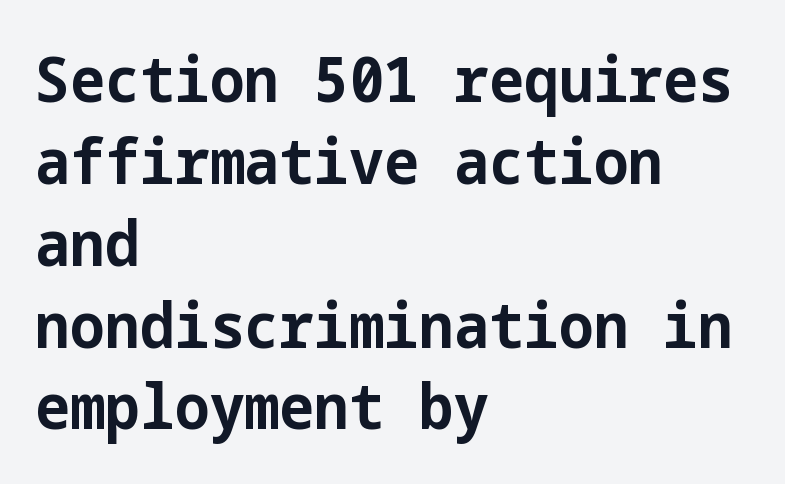
Q: Is the text bold? A: Yes.
Q: Is the text italic (slanted)? A: No, it is upright.
Q: Is the typeface a serif or a sans-serif typeface? A: Sans-serif.
Q: Is the text underlined? A: No.
Q: How is the paragraph aligned? A: Left-aligned.
Q: Is the spacing between letters normal or unusually wide? A: Normal.
Q: Is the spacing between lines tight, normal or loose? A: Normal.
Q: Width (condensed, normal, or wide)? A: Normal.
Q: Stroke contrast? A: Low.
Q: x-height? A: Medium.
